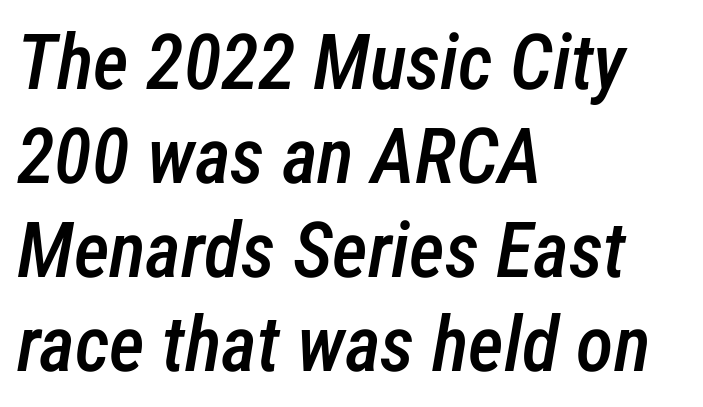
Summary of weight: moderately heavy, a semibold. The letters advance in unequal steps, a hallmark of proportional type. Each line starts at the same left margin while the right side varies. Only glyphs here, with clear space below each row.
